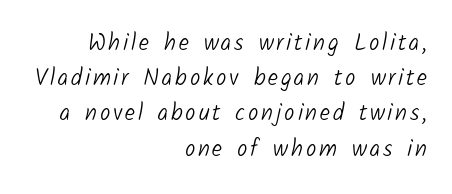
{"bold": "no", "underline": "no", "align": "right", "line_spacing": "normal", "line_spacing_ratio": 1.53, "glyph_px": 23}
